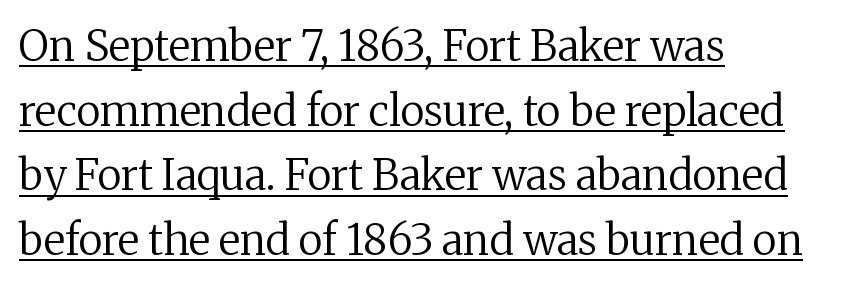
{"serif": "yes", "italic": "no", "bold": "no", "weight": "regular", "width": "normal", "stroke_contrast": "medium", "x_height": "medium", "monospaced": "no", "underline": "yes", "align": "left", "line_spacing": "normal", "line_spacing_ratio": 1.54, "letter_spacing": "normal", "letter_spacing_em": 0.0, "glyph_px": 42}
